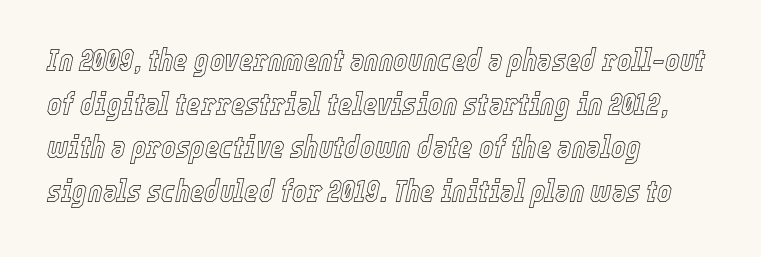
{"italic": "yes", "lean": "right", "slant_degrees": 12, "width": "condensed", "x_height": "medium", "monospaced": "no", "underline": "no", "align": "left", "line_spacing": "normal", "line_spacing_ratio": 1.41, "letter_spacing": "normal", "letter_spacing_em": 0.0, "glyph_px": 31}
